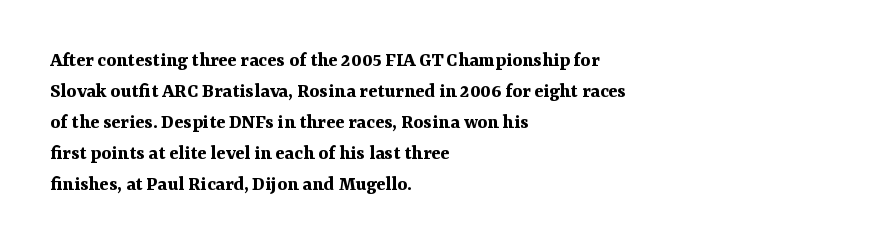
Q: Is the text bold? A: Yes.
Q: Is the text italic (slanted)? A: No, it is upright.
Q: Is the text underlined? A: No.
Q: How is the paragraph aligned? A: Left-aligned.
Q: Is the spacing between letters normal or unusually wide? A: Normal.
Q: Is the spacing between lines tight, normal or loose? A: Normal.
